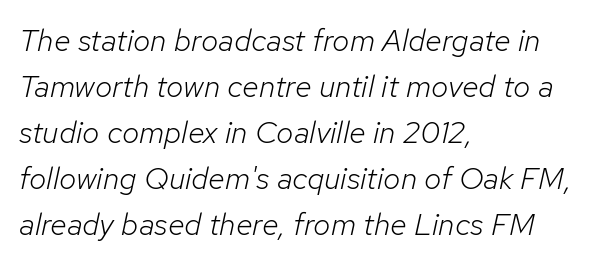
The image shows 31 px light type, italic (leaning right); set left-aligned, normal line spacing (1.48x), normal letter spacing, not underlined; low stroke contrast and a medium x-height.
